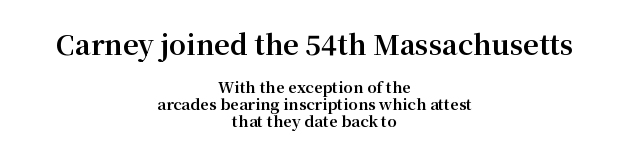
Regarding leading, the lines here are crowded together. The face used here is rendered with its standard letterfit. Posture: straight, roman, zero tilt. The glyphs are unaccompanied by any horizontal stroke below them.
